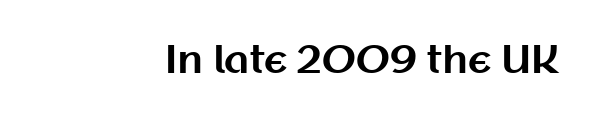
Q: Is the text bold? A: Yes.
Q: Is the text italic (slanted)? A: No, it is upright.
Q: Is the typeface a serif or a sans-serif typeface? A: Sans-serif.
Q: Is the text underlined? A: No.
Q: Is the spacing between letters normal or unusually wide? A: Normal.
Q: Width (condensed, normal, or wide)? A: Normal.
Q: Stroke contrast? A: Medium.
Q: x-height? A: Medium.
Q: Monospaced? A: No.
